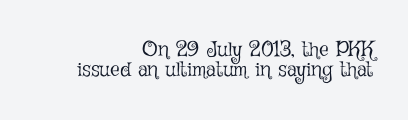
The image shows 21 px text type, upright; set right-aligned, tight line spacing (0.95x), normal letter spacing, not underlined.
